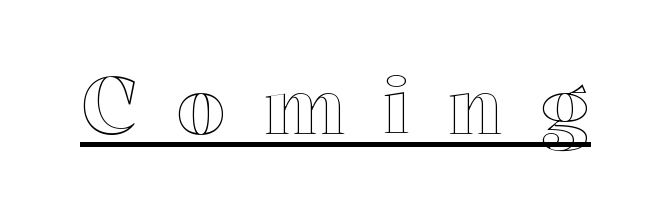
{"italic": "no", "width": "normal", "x_height": "medium", "monospaced": "no", "underline": "yes", "letter_spacing": "wide", "letter_spacing_em": 0.48, "glyph_px": 79}
